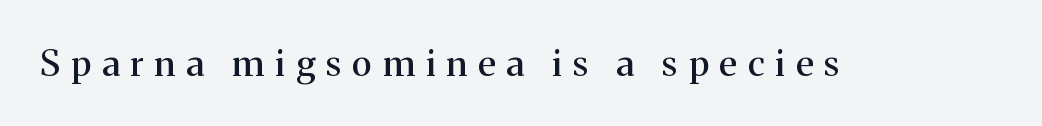
Q: Is the text italic (slanted)? A: No, it is upright.
Q: Is the typeface a serif or a sans-serif typeface? A: Serif.
Q: Is the text underlined? A: No.
Q: Is the spacing between letters normal or unusually wide? A: Unusually wide.
Q: Width (condensed, normal, or wide)? A: Normal.
Q: Stroke contrast? A: Medium.
Q: x-height? A: Medium.
Q: Monospaced? A: No.
